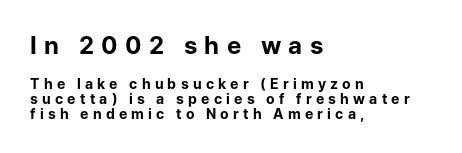
The image shows 24 px bold type, upright; set left-aligned, tight line spacing (1.07x), unusually wide letter spacing (+0.3 em), not underlined; the first (top) block is 1.71x larger.
